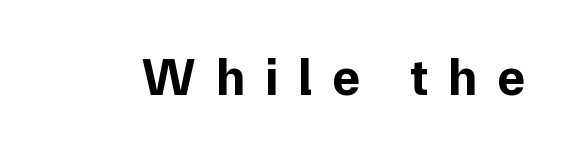
The string is rendered with underlining switched off. The face used here has the dense, thick strokes of a bold. The characters display no serif detailing; their extremities are plain. A typesetter would call this proportional, since set widths differ per character. Posture: vertical.
